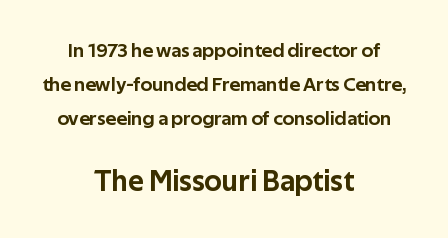
{"serif": "no", "italic": "no", "width": "normal", "stroke_contrast": "low", "x_height": "medium", "monospaced": "no", "underline": "no", "align": "center", "line_spacing": "normal", "line_spacing_ratio": 1.7, "letter_spacing": "normal", "letter_spacing_em": 0.0, "larger_block": "second", "size_ratio": 1.5, "glyph_px": 30}
